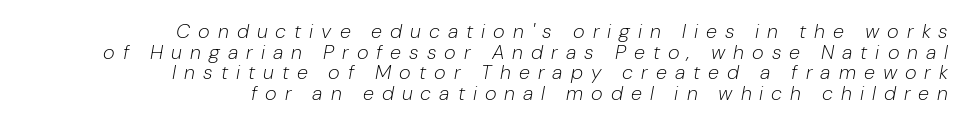
The image shows 20 px text type, italic (leaning right); set right-aligned, tight line spacing (1.03x), unusually wide letter spacing (+0.4 em), not underlined.
